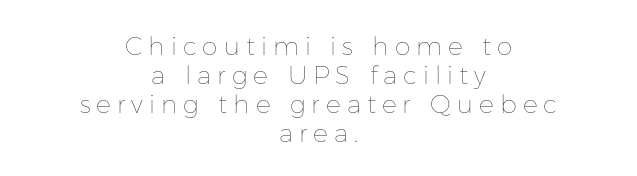
The image shows 25 px text type, upright; set centered, line spacing 1.16x, unusually wide letter spacing (+0.24 em), not underlined.
